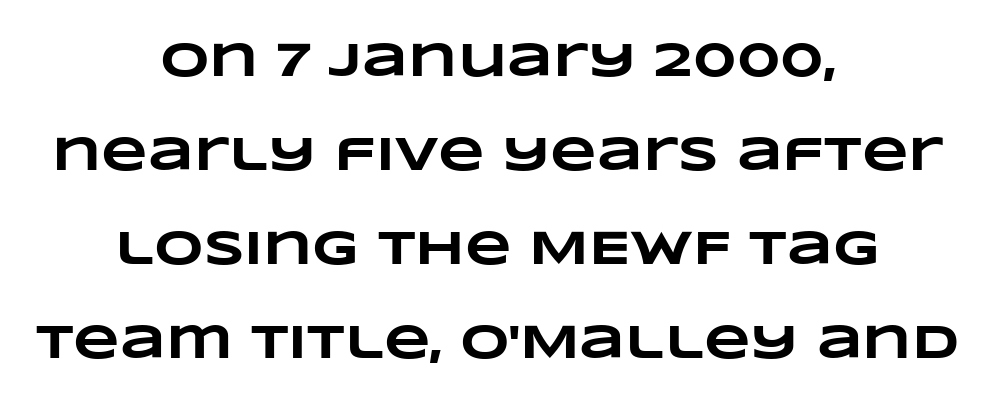
The image shows 48 px heavy, wide type; set centered, loose line spacing (1.96x), normal letter spacing, not underlined; low stroke contrast and a large x-height.
